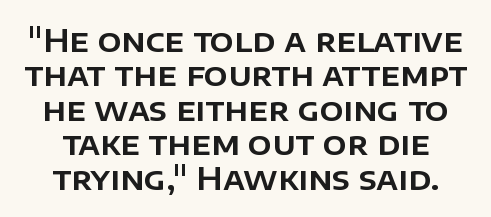
The image shows 31 px sans-serif type, upright; set tight line spacing (1.11x), normal letter spacing, not underlined; low stroke contrast and a large x-height.
